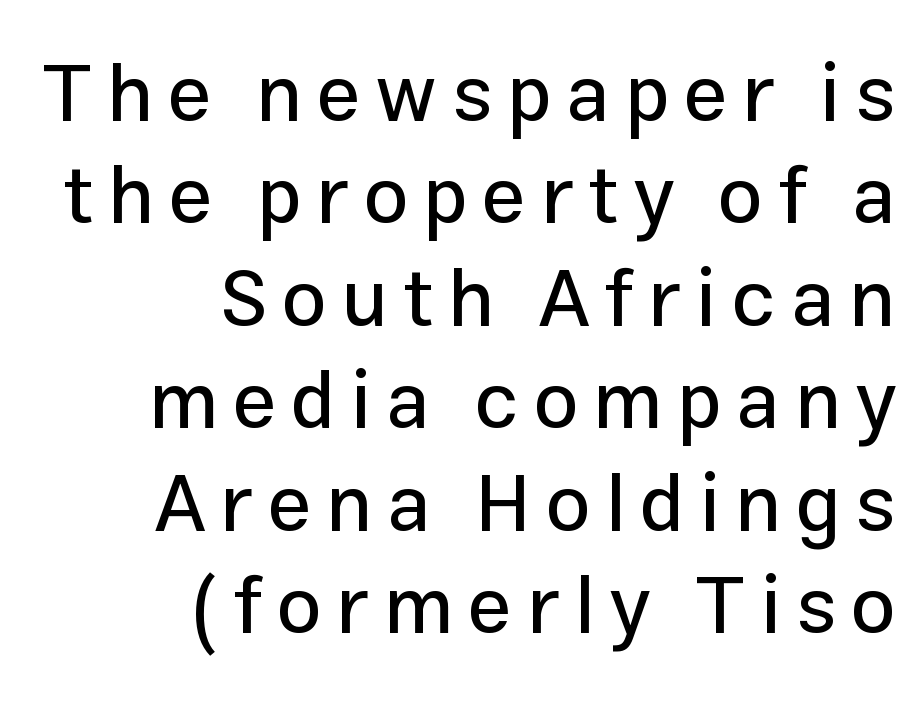
Notice how the passage keeps a crisp vertical edge on the right only. Beneath every word, the page is bare. The axis of the letterforms is exactly vertical. Nope, no serifs anywhere on these letters. Honestly, the row spacing looks completely unremarkable. Character widths vary here, with narrow letters taking less room than wide ones.
